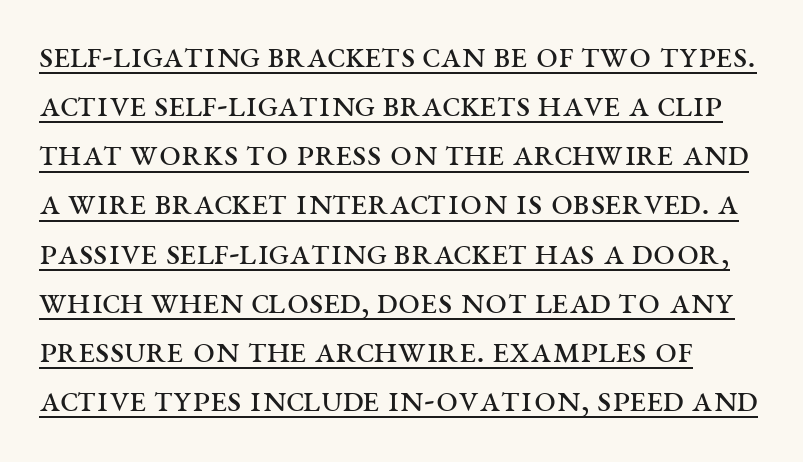
{"serif": "yes", "italic": "no", "bold": "no", "weight": "regular", "width": "wide", "stroke_contrast": "medium", "x_height": "large", "monospaced": "no", "underline": "yes", "line_spacing": "normal", "line_spacing_ratio": 1.26, "letter_spacing": "normal", "letter_spacing_em": 0.0, "glyph_px": 39}
